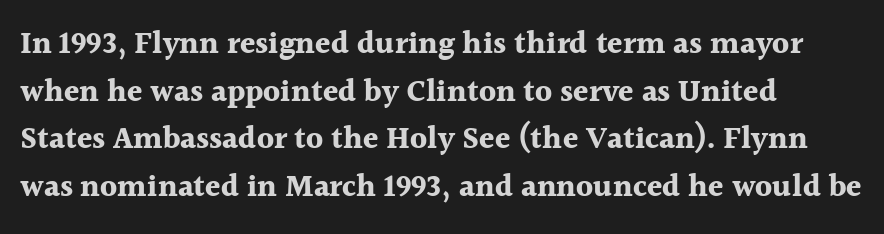
{"serif": "yes", "italic": "no", "bold": "yes", "weight": "bold", "width": "normal", "x_height": "medium", "monospaced": "no", "underline": "no", "align": "left", "line_spacing": "normal", "line_spacing_ratio": 1.54, "letter_spacing": "normal", "letter_spacing_em": 0.0, "glyph_px": 31}
